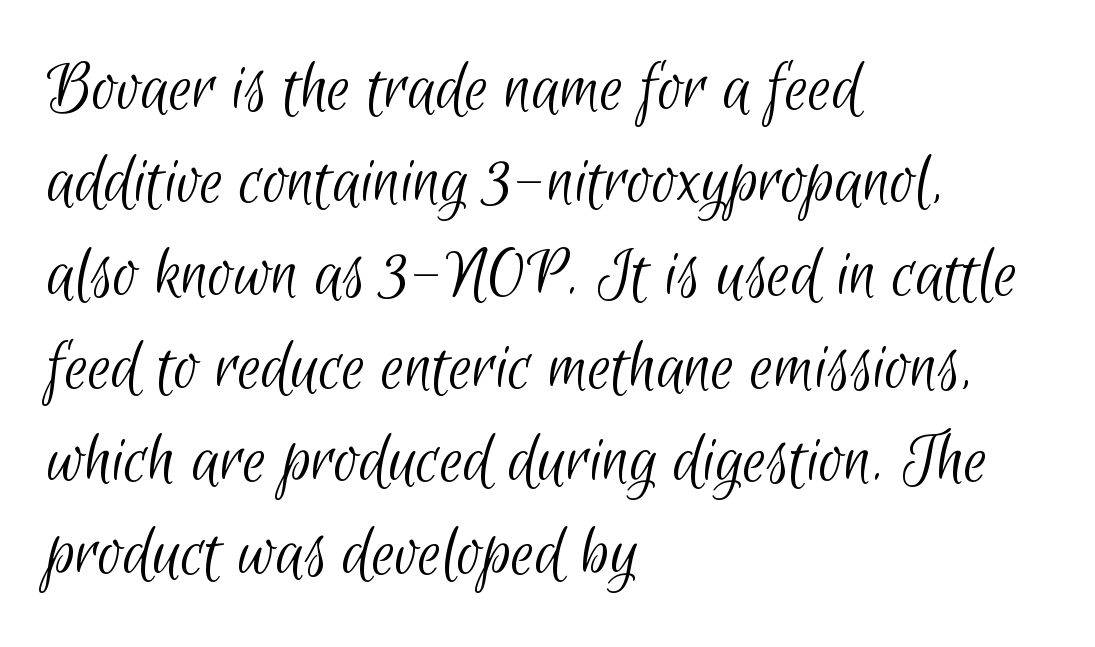
{"serif": "no", "bold": "no", "weight": "light", "width": "condensed", "stroke_contrast": "low", "x_height": "small", "monospaced": "no", "underline": "no", "align": "left", "line_spacing_ratio": 1.24, "letter_spacing": "normal", "letter_spacing_em": 0.0, "glyph_px": 75}
